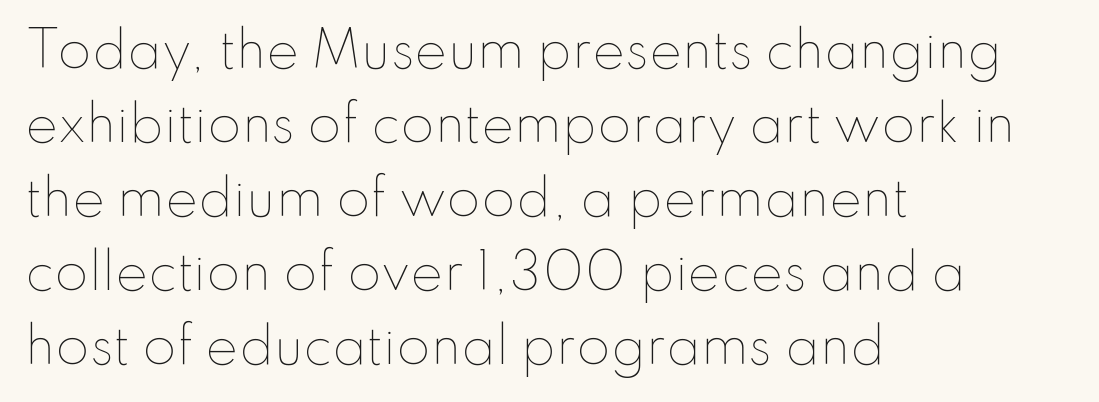
Q: Is the text bold? A: No.
Q: Is the text italic (slanted)? A: No, it is upright.
Q: Is the text underlined? A: No.
Q: How is the paragraph aligned? A: Left-aligned.
Q: Is the spacing between letters normal or unusually wide? A: Normal.
Q: Is the spacing between lines tight, normal or loose? A: Normal.
Q: Width (condensed, normal, or wide)? A: Normal.
Q: Stroke contrast? A: Low.
Q: x-height? A: Small.
Q: Monospaced? A: No.
